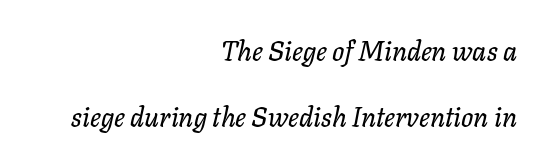
The image shows 27 px text type, italic (leaning right); set right-aligned, loose line spacing (2.44x), normal letter spacing, not underlined.
